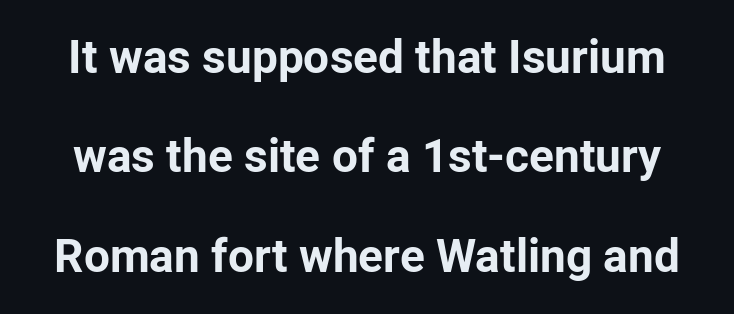
The image shows 46 px bold sans-serif type, upright; set loose line spacing (2.16x), normal letter spacing, not underlined; low stroke contrast and a medium x-height.
